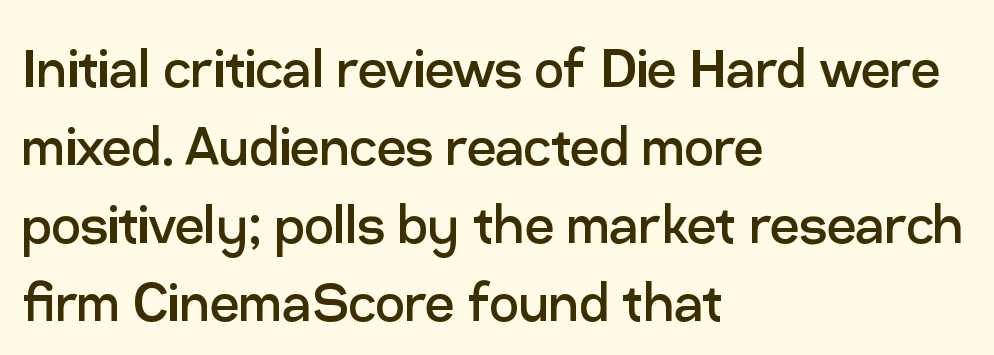
{"serif": "no", "italic": "no", "bold": "no", "weight": "regular", "width": "normal", "stroke_contrast": "low", "x_height": "medium", "monospaced": "no", "underline": "no", "align": "left", "line_spacing_ratio": 1.2, "letter_spacing": "normal", "letter_spacing_em": 0.0, "glyph_px": 65}
